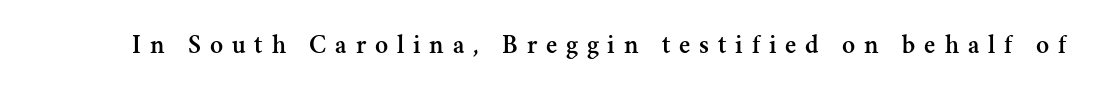
Q: Is the text italic (slanted)? A: No, it is upright.
Q: Is the text underlined? A: No.
Q: Is the spacing between letters normal or unusually wide? A: Unusually wide.
